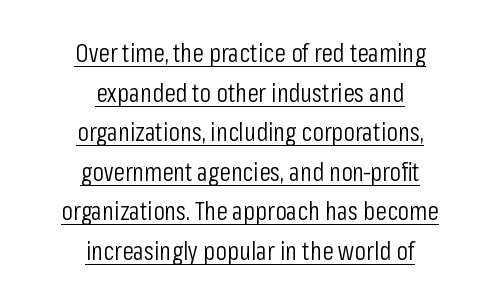
{"italic": "no", "bold": "no", "underline": "yes", "align": "center", "line_spacing": "normal", "line_spacing_ratio": 1.52, "letter_spacing": "normal", "letter_spacing_em": 0.0, "glyph_px": 26}
